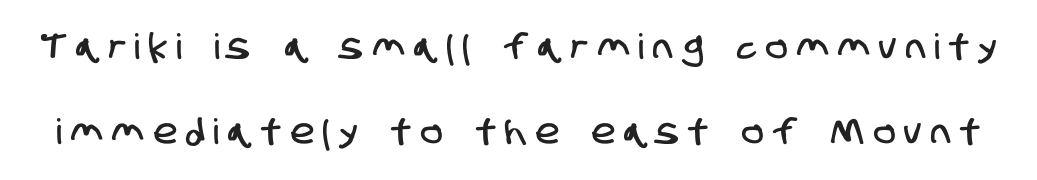
Each row of text sits above clean, open space. Think of a printed novel: that variable character pitch is what you see here. Spacing between characters has been opened up far beyond the box default. To sum up the face: it is a sans, with no serifs. Regarding leading, the lines here are spaced well apart.
